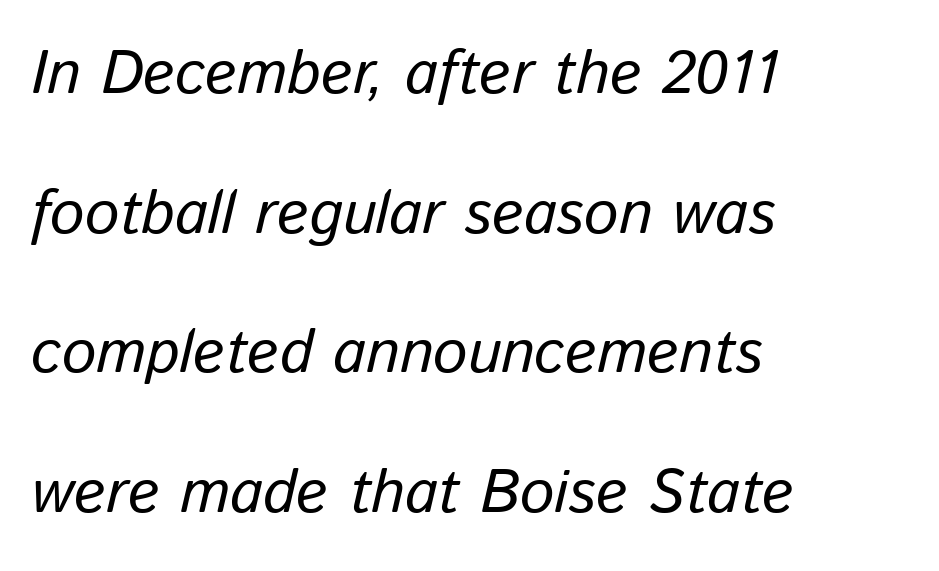
{"italic": "yes", "lean": "right", "slant_degrees": 13, "width": "normal", "stroke_contrast": "low", "x_height": "medium", "monospaced": "no", "underline": "no", "align": "left", "line_spacing": "loose", "line_spacing_ratio": 2.29, "letter_spacing": "normal", "letter_spacing_em": 0.0, "glyph_px": 61}
